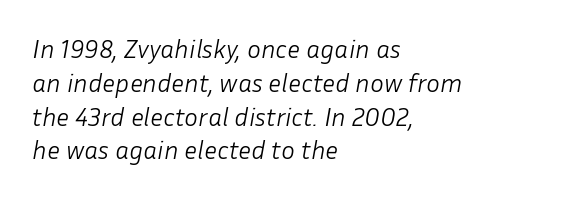
Q: Is the text bold? A: No.
Q: Is the text italic (slanted)? A: Yes, it leans right by about 10 degrees.
Q: Is the text underlined? A: No.
Q: How is the paragraph aligned? A: Left-aligned.
Q: Is the spacing between letters normal or unusually wide? A: Normal.
Q: Is the spacing between lines tight, normal or loose? A: Normal.
